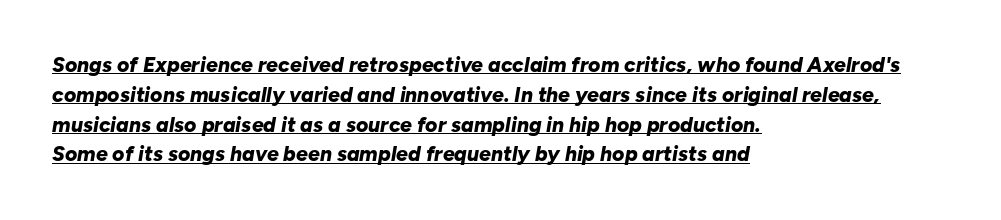
{"italic": "yes", "lean": "right", "slant_degrees": 10, "bold": "yes", "underline": "yes", "align": "left", "line_spacing": "normal", "line_spacing_ratio": 1.42, "letter_spacing": "normal", "letter_spacing_em": 0.0, "glyph_px": 21}
